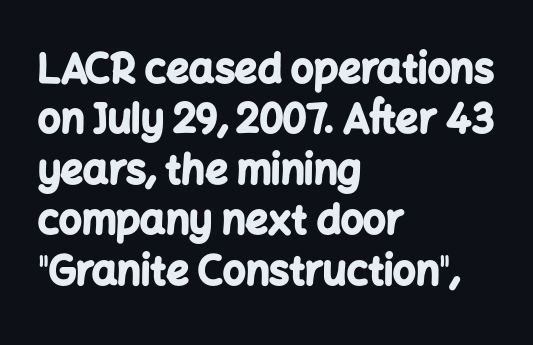
Stroke thickness is high; the sample reads as a true bold. The face used here is proportionally spaced, like ordinary book or web type. How would I describe the line gaps? Plain and ordinary. Notice how the stems are strictly vertical — no italics here. Typeset ragged right — the left edge is the straight one.
